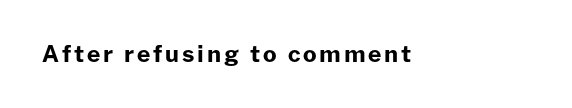
The words here are not underlined. Ascenders rise straight up at ninety degrees. What weight is shown? A full bold with thick strokes.
